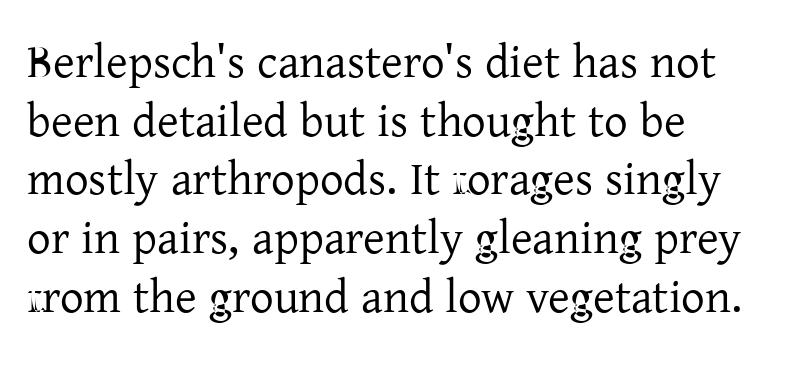
You could not count columns in this text — the font is proportionally spaced. Glyph-to-glyph distance matches everyday printed text. Is the block centered? No — it sits flush against the left margin. The font's upright variant was chosen for this text. Examine the stroke ends and you'll spot serifs.
